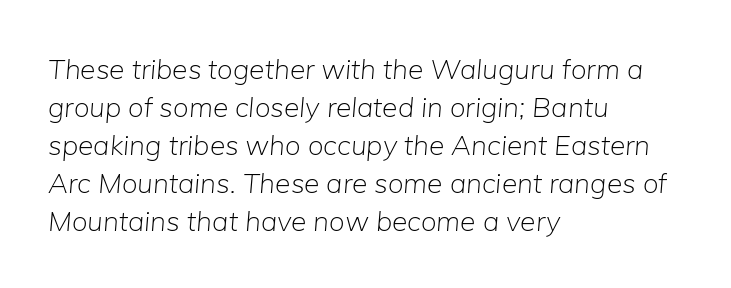
The image shows 28 px light type, italic (leaning right); set left-aligned, normal line spacing (1.36x), normal letter spacing, not underlined; low stroke contrast and a medium x-height.
